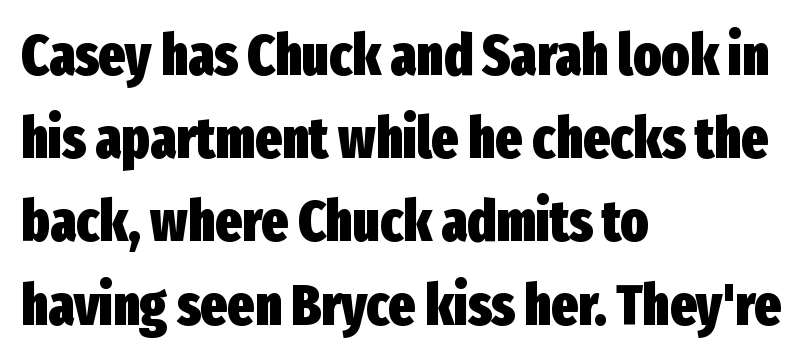
The image shows 57 px heavy, condensed sans-serif type, upright; set left-aligned, normal line spacing (1.46x), normal letter spacing, not underlined; low stroke contrast and a medium x-height.
